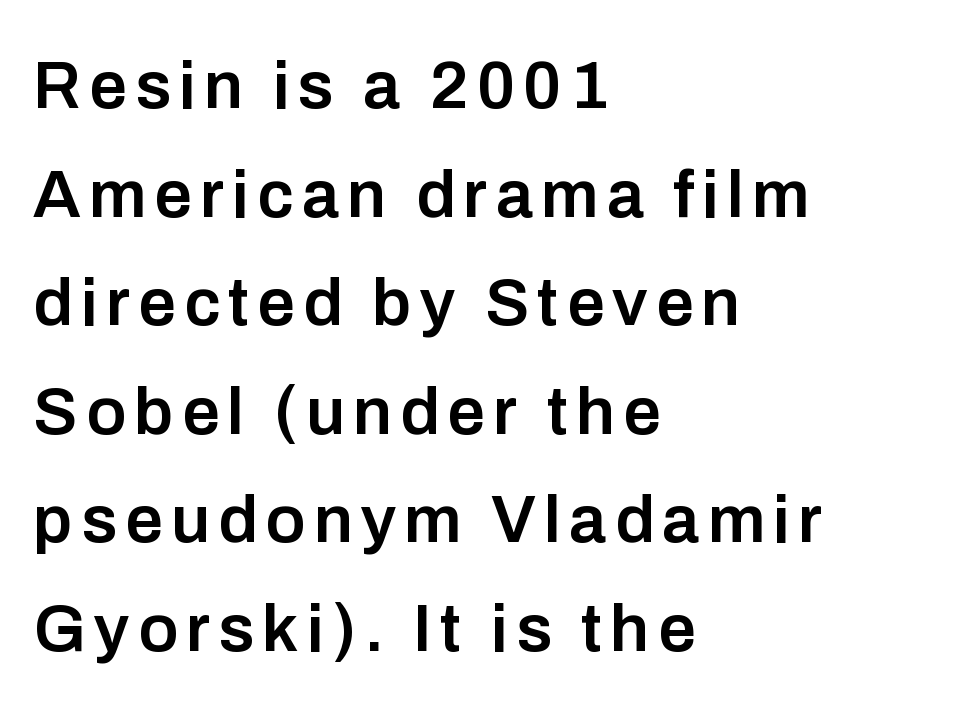
I'd call this a sans setting — the letters go barefoot. Firm but not heavy-handed strokes: this text is semibold. Only glyphs here, with clear space below each row. The setting favours the left margin, as ordinary paragraphs usually do.
